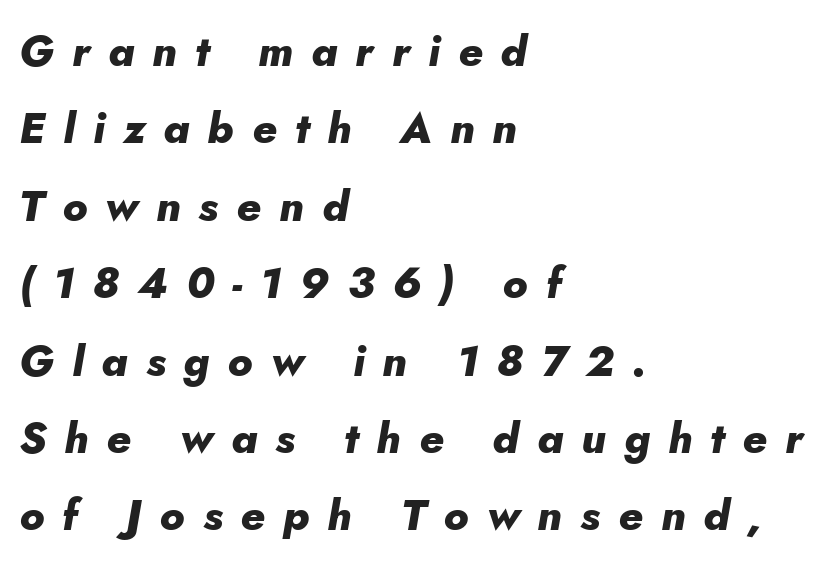
Q: Is the text bold? A: Yes.
Q: Is the text italic (slanted)? A: Yes, it leans right by about 5 degrees.
Q: Is the text underlined? A: No.
Q: How is the paragraph aligned? A: Left-aligned.
Q: Is the spacing between letters normal or unusually wide? A: Unusually wide.
Q: Width (condensed, normal, or wide)? A: Normal.
Q: Stroke contrast? A: Low.
Q: x-height? A: Small.
Q: Monospaced? A: No.
